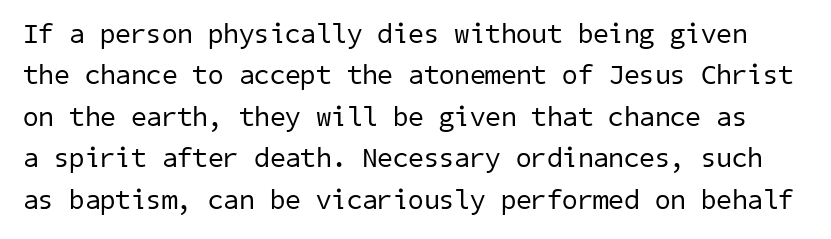
{"serif": "no", "bold": "no", "weight": "regular", "width": "normal", "stroke_contrast": "low", "x_height": "medium", "underline": "no", "line_spacing": "normal", "line_spacing_ratio": 1.48, "letter_spacing": "normal", "letter_spacing_em": 0.0, "glyph_px": 28}
